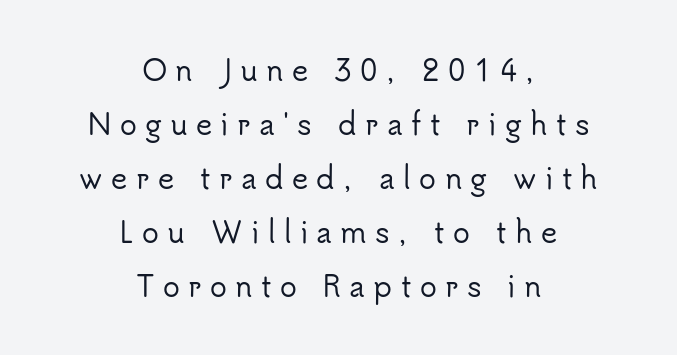
Q: Is the text italic (slanted)? A: No, it is upright.
Q: Is the typeface a serif or a sans-serif typeface? A: Sans-serif.
Q: Is the text underlined? A: No.
Q: How is the paragraph aligned? A: Centered.
Q: Is the spacing between letters normal or unusually wide? A: Unusually wide.
Q: Is the spacing between lines tight, normal or loose? A: Loose.
Q: Width (condensed, normal, or wide)? A: Normal.
Q: Stroke contrast? A: Low.
Q: x-height? A: Small.
Q: Monospaced? A: No.
